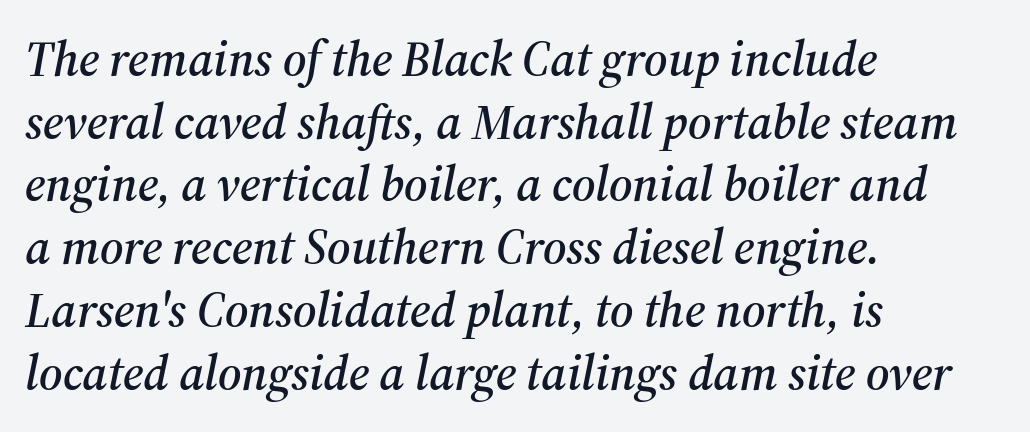
The leading is moderate, giving the passage an even texture. This is serif lettering, the kind often seen in printed books. When letters slant like this, we call the style italic. Is this a fixed-width face? No — the glyphs have proportional, varying widths. Observe the ordinary spacing: letters are neighbours, not strangers. Lines of text with bare space underneath.
